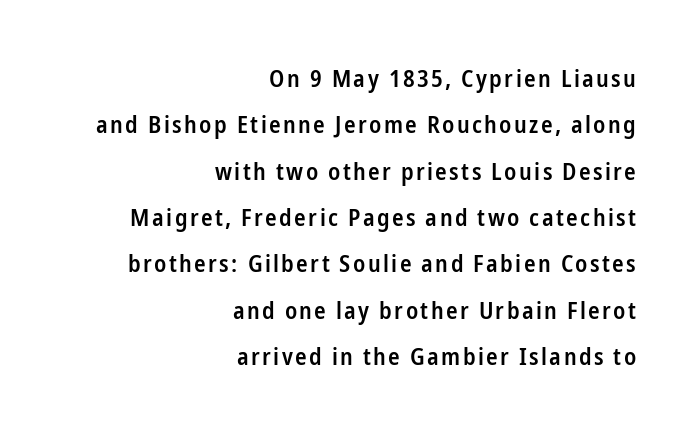
The image shows 24 px text type, upright; set right-aligned, loose line spacing (1.93x), not underlined.
